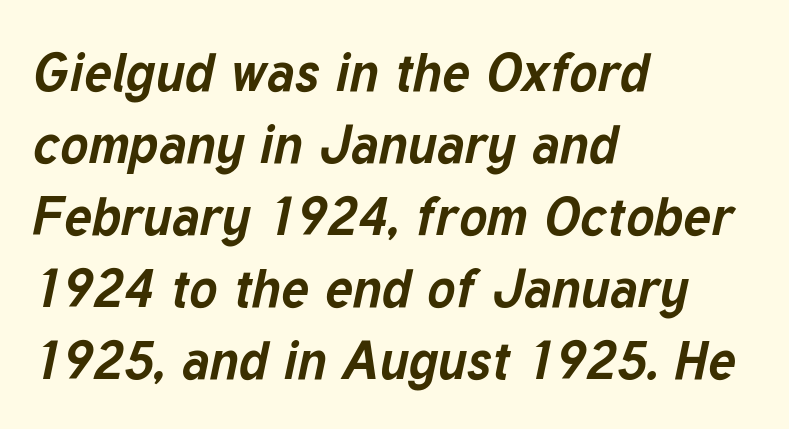
Q: Is the text bold? A: Yes.
Q: Is the text italic (slanted)? A: Yes, it leans right by about 12 degrees.
Q: Is the text underlined? A: No.
Q: How is the paragraph aligned? A: Left-aligned.
Q: Is the spacing between letters normal or unusually wide? A: Normal.
Q: Is the spacing between lines tight, normal or loose? A: Normal.
Q: Width (condensed, normal, or wide)? A: Normal.
Q: Stroke contrast? A: Low.
Q: x-height? A: Medium.
Q: Monospaced? A: No.
